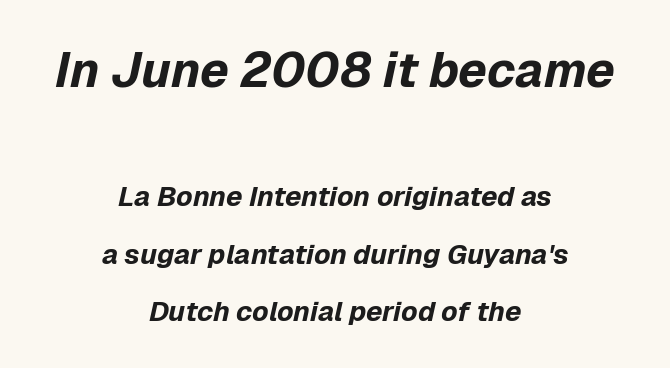
Q: Is the text bold? A: Yes.
Q: Is the text italic (slanted)? A: Yes, it leans right by about 12 degrees.
Q: Is the text underlined? A: No.
Q: How is the paragraph aligned? A: Centered.
Q: Is the spacing between letters normal or unusually wide? A: Normal.
Q: Is the spacing between lines tight, normal or loose? A: Loose.
Q: Which block of text is set in a larger size, the first (top) or the second (bottom)? A: The first (top) one.
Q: Width (condensed, normal, or wide)? A: Normal.
Q: Stroke contrast? A: Low.
Q: x-height? A: Medium.
Q: Monospaced? A: No.
